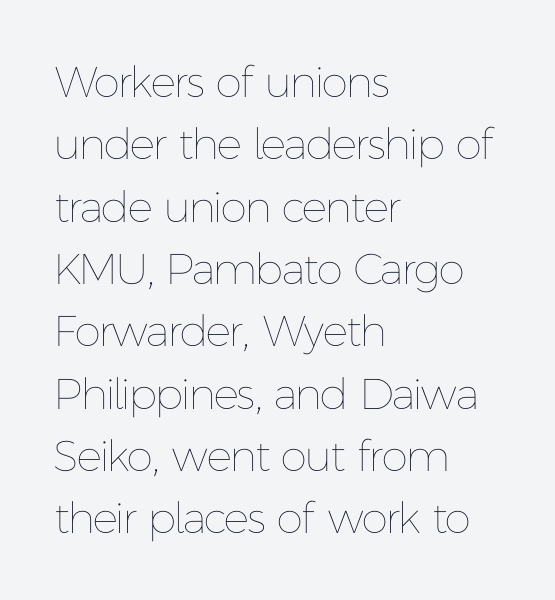
Q: Is the text bold? A: No.
Q: Is the text italic (slanted)? A: No, it is upright.
Q: Is the text underlined? A: No.
Q: How is the paragraph aligned? A: Left-aligned.
Q: Is the spacing between letters normal or unusually wide? A: Normal.
Q: Is the spacing between lines tight, normal or loose? A: Normal.
Q: Width (condensed, normal, or wide)? A: Normal.
Q: Stroke contrast? A: Low.
Q: x-height? A: Medium.
Q: Monospaced? A: No.
